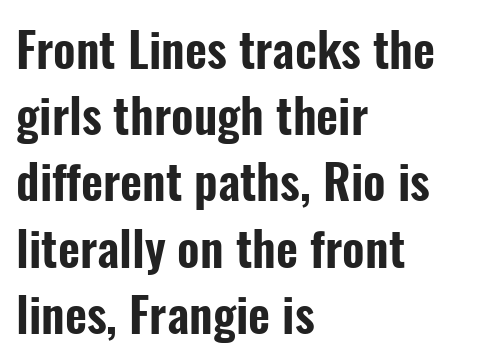
Q: Is the text italic (slanted)? A: No, it is upright.
Q: Is the typeface a serif or a sans-serif typeface? A: Sans-serif.
Q: Is the text underlined? A: No.
Q: How is the paragraph aligned? A: Left-aligned.
Q: Is the spacing between letters normal or unusually wide? A: Normal.
Q: Is the spacing between lines tight, normal or loose? A: Normal.
Q: Width (condensed, normal, or wide)? A: Condensed.
Q: Stroke contrast? A: Low.
Q: x-height? A: Medium.
Q: Monospaced? A: No.
